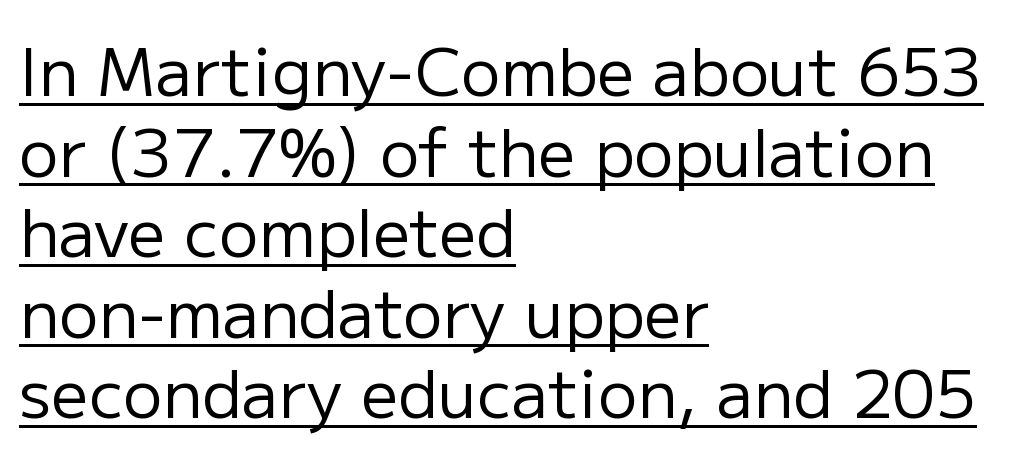
The image shows 66 px regular-weight sans-serif type, upright; set left-aligned, line spacing 1.22x, normal letter spacing, underlined; low stroke contrast and a medium x-height.
